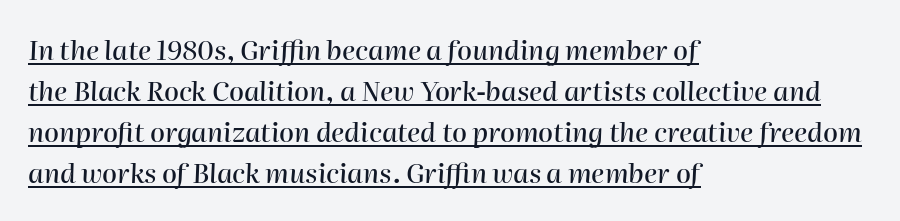
The image shows 27 px text type, italic (leaning right); set left-aligned, normal line spacing (1.52x), normal letter spacing, underlined.
